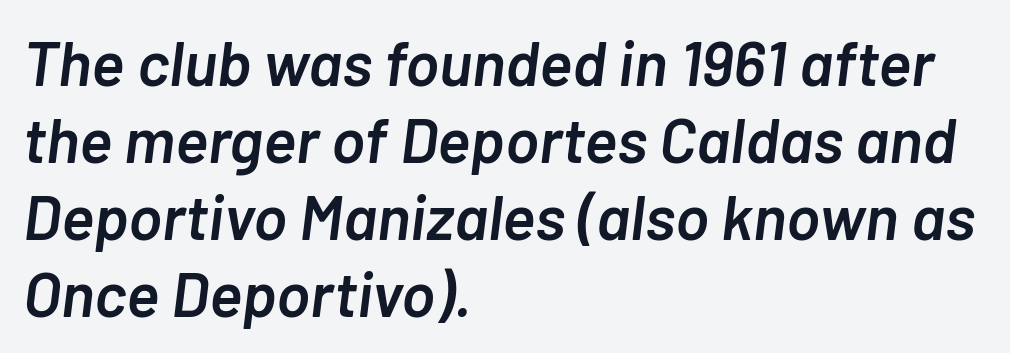
{"italic": "yes", "lean": "right", "slant_degrees": 7, "bold": "semi", "weight": "semibold", "width": "normal", "stroke_contrast": "low", "x_height": "medium", "monospaced": "no", "underline": "no", "align": "left", "line_spacing_ratio": 1.22, "letter_spacing": "normal", "letter_spacing_em": 0.0, "glyph_px": 63}
